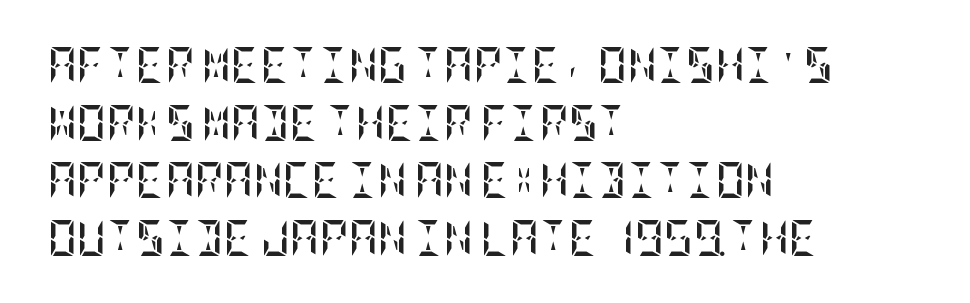
The image shows 36 px semibold, condensed type, upright; set left-aligned, normal line spacing (1.6x), normal letter spacing, not underlined; low stroke contrast and a large x-height.
